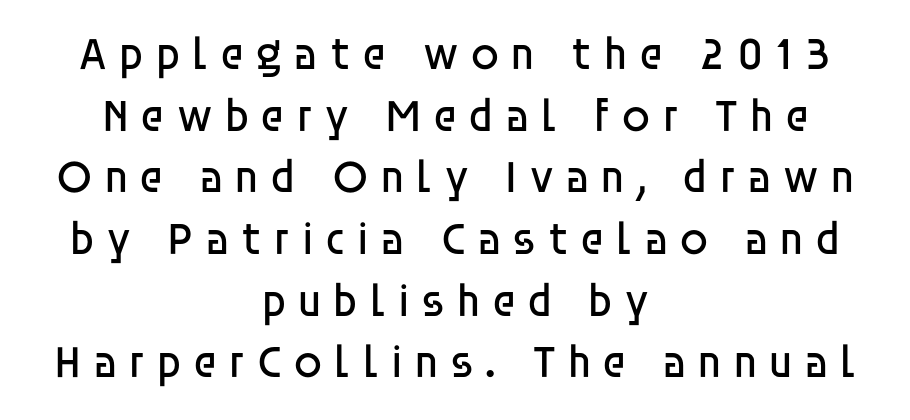
The image shows 46 px regular-weight sans-serif type, upright; set centered, normal line spacing (1.34x), unusually wide letter spacing (+0.23 em), not underlined; low stroke contrast and a large x-height.
